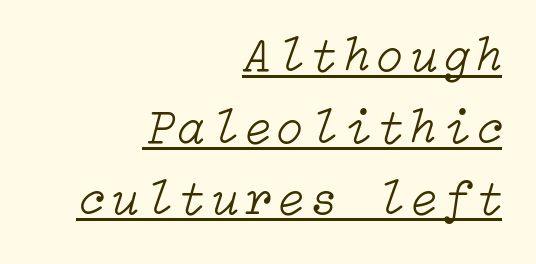
{"italic": "yes", "lean": "right", "slant_degrees": 15, "bold": "no", "weight": "light", "width": "normal", "stroke_contrast": "low", "x_height": "medium", "underline": "yes", "align": "right", "line_spacing": "normal", "line_spacing_ratio": 1.46, "glyph_px": 49}
